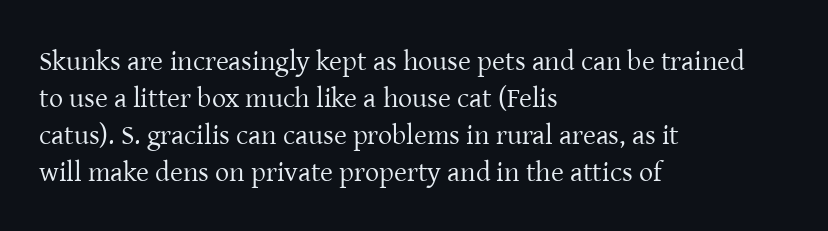
{"serif": "yes", "italic": "no", "bold": "no", "weight": "regular", "width": "normal", "stroke_contrast": "low", "x_height": "medium", "monospaced": "no", "underline": "no", "align": "left", "line_spacing": "normal", "line_spacing_ratio": 1.32, "letter_spacing": "normal", "letter_spacing_em": 0.0, "glyph_px": 28}
